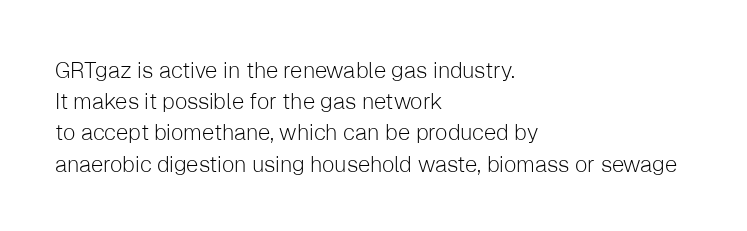
Every row of glyphs begins at an identical x-position on the left. The typesetting does not lean heavy: it is not bold. One glance says typical: line gaps are just what's usual. Underlining? Definitely not there.
